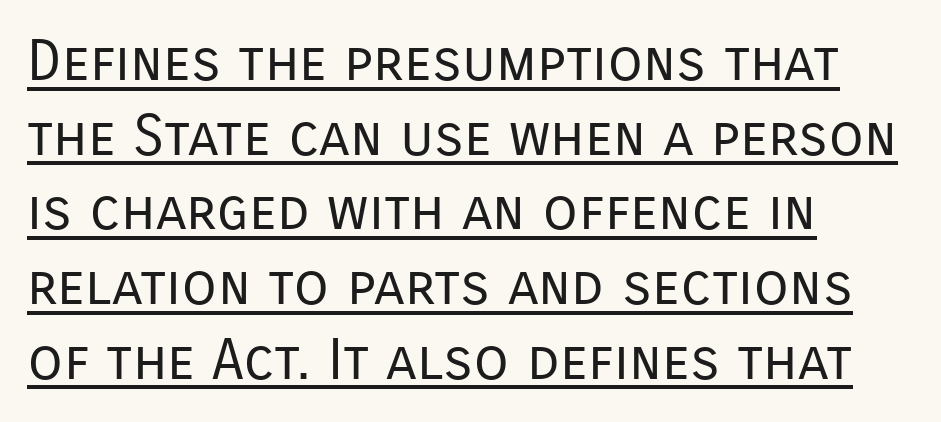
{"serif": "no", "italic": "no", "bold": "no", "weight": "regular", "width": "normal", "stroke_contrast": "low", "x_height": "medium", "monospaced": "no", "underline": "yes", "align": "left", "line_spacing": "normal", "line_spacing_ratio": 1.31, "letter_spacing": "normal", "letter_spacing_em": 0.0, "glyph_px": 57}
